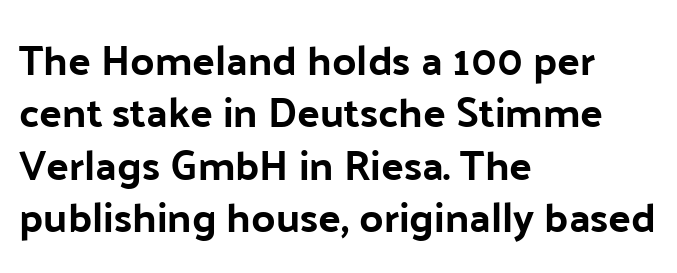
The image shows 42 px sans-serif type, upright; set left-aligned, normal line spacing (1.25x), normal letter spacing, not underlined; low stroke contrast and a medium x-height.
